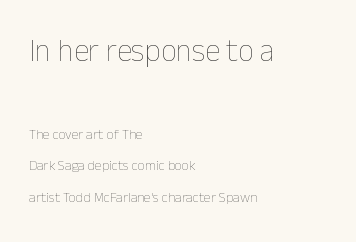
The image shows 31 px thin type, upright; set left-aligned, loose line spacing (2.26x), normal letter spacing, not underlined; the first (top) block is 2.21x larger; low stroke contrast and a medium x-height.
